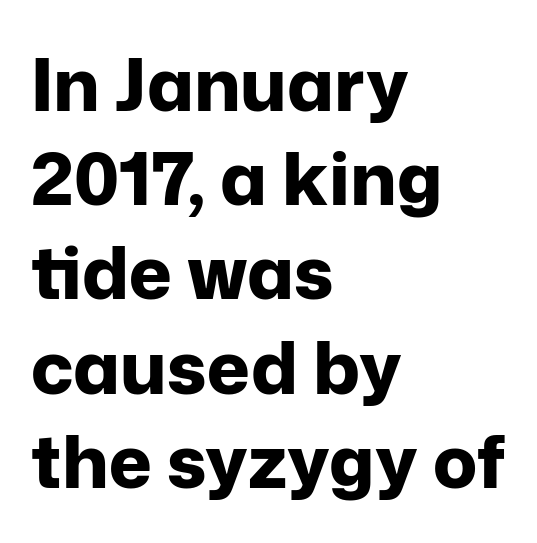
The image shows 73 px bold sans-serif type, upright; set left-aligned, normal line spacing (1.29x), normal letter spacing, not underlined; low stroke contrast and a medium x-height.
